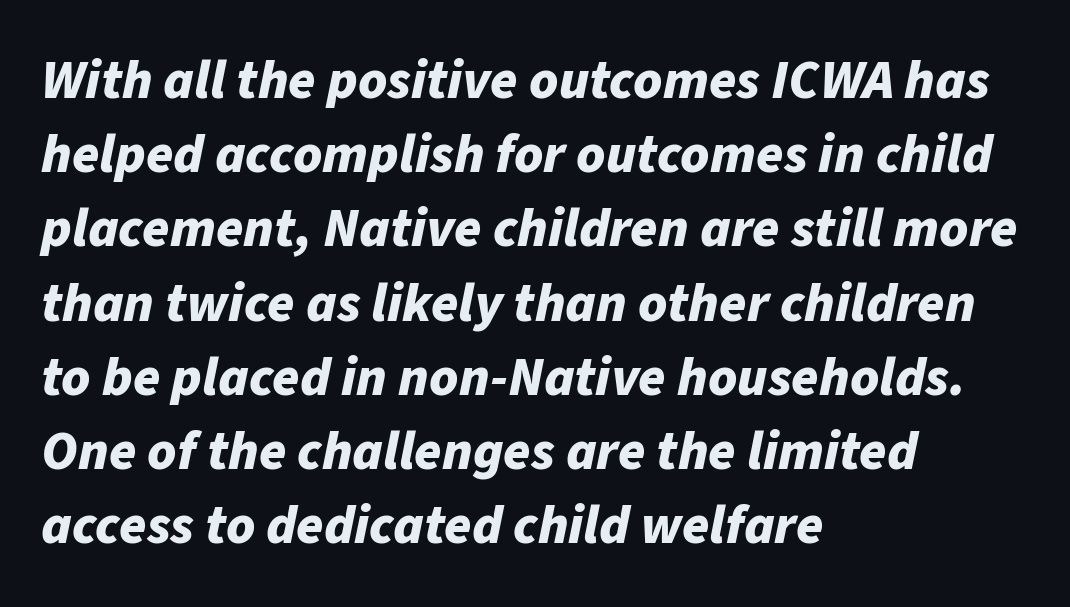
{"italic": "yes", "lean": "right", "slant_degrees": 11, "bold": "yes", "weight": "bold", "width": "normal", "stroke_contrast": "low", "x_height": "medium", "monospaced": "no", "underline": "no", "align": "left", "line_spacing": "normal", "line_spacing_ratio": 1.35, "letter_spacing": "normal", "letter_spacing_em": 0.0, "glyph_px": 55}
